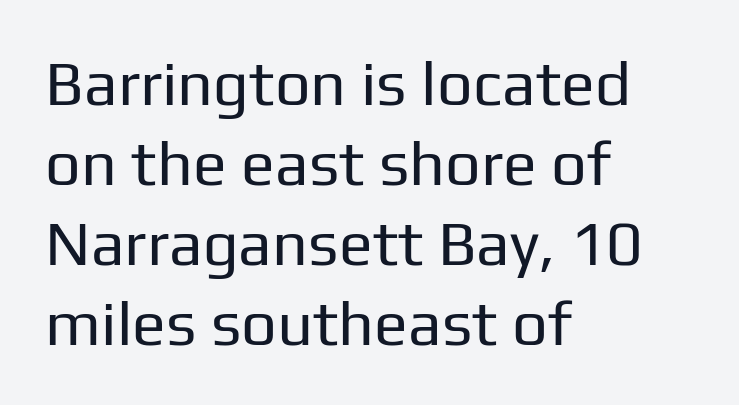
The image shows 63 px regular-weight sans-serif type, upright; set left-aligned, normal line spacing (1.27x), normal letter spacing, not underlined; low stroke contrast and a medium x-height.
